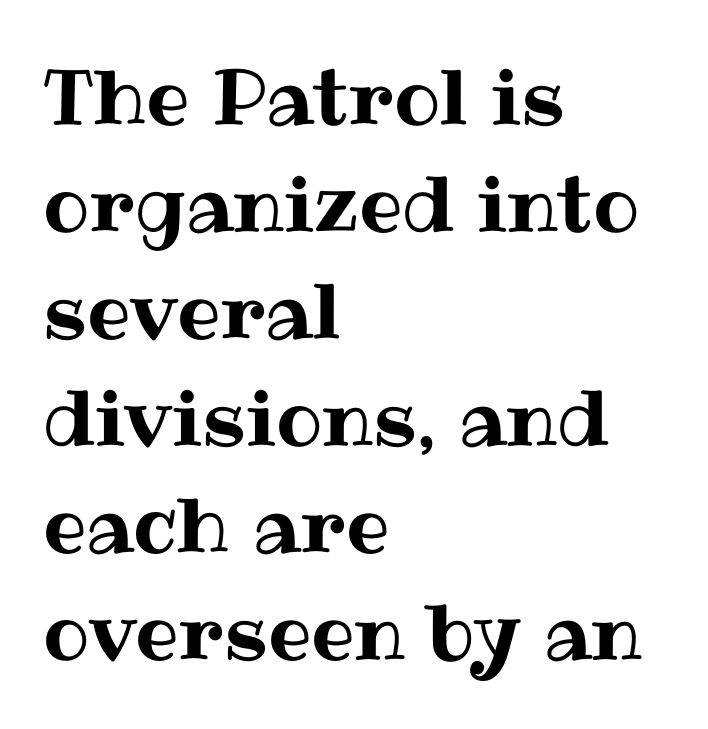
The image shows 77 px text type, upright; set left-aligned, normal line spacing (1.39x), normal letter spacing, not underlined; medium stroke contrast and a medium x-height.
